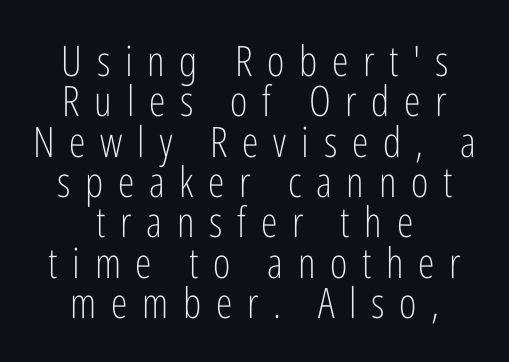
{"serif": "no", "italic": "no", "bold": "no", "weight": "light", "width": "condensed", "stroke_contrast": "low", "x_height": "medium", "monospaced": "no", "underline": "no", "align": "center", "line_spacing": "tight", "line_spacing_ratio": 0.96, "letter_spacing": "wide", "letter_spacing_em": 0.35, "glyph_px": 42}
